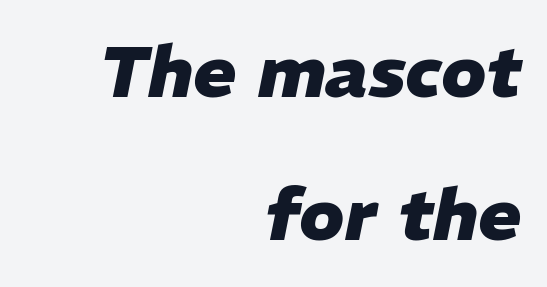
{"italic": "yes", "lean": "right", "slant_degrees": 11, "bold": "yes", "weight": "heavy", "width": "normal", "stroke_contrast": "low", "x_height": "medium", "monospaced": "no", "underline": "no", "align": "right", "line_spacing": "loose", "line_spacing_ratio": 1.99, "letter_spacing": "normal", "letter_spacing_em": 0.0, "glyph_px": 72}
